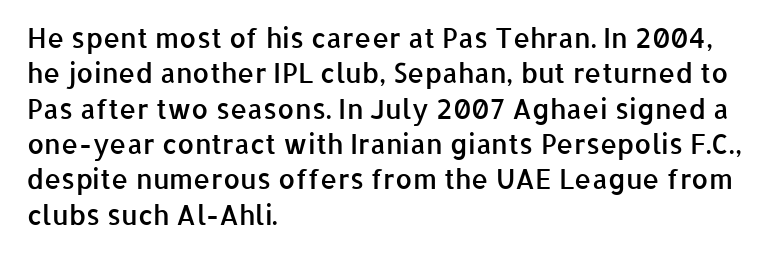
Q: Is the text bold? A: Semi-bold.
Q: Is the text italic (slanted)? A: No, it is upright.
Q: Is the text underlined? A: No.
Q: How is the paragraph aligned? A: Left-aligned.
Q: Is the spacing between letters normal or unusually wide? A: Normal.
Q: Is the spacing between lines tight, normal or loose? A: Normal.
